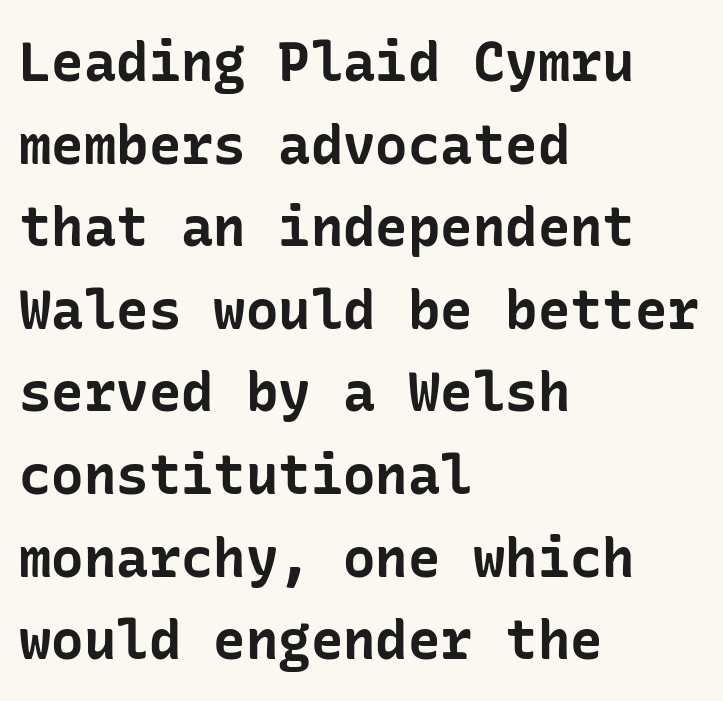
Q: Is the text bold? A: Yes.
Q: Is the text italic (slanted)? A: No, it is upright.
Q: Is the typeface a serif or a sans-serif typeface? A: Sans-serif.
Q: Is the text underlined? A: No.
Q: How is the paragraph aligned? A: Left-aligned.
Q: Is the spacing between letters normal or unusually wide? A: Normal.
Q: Is the spacing between lines tight, normal or loose? A: Normal.
Q: Width (condensed, normal, or wide)? A: Normal.
Q: Stroke contrast? A: Low.
Q: x-height? A: Medium.
